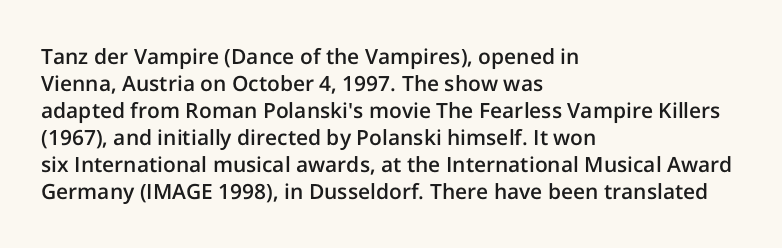
The image shows 21 px text type, upright; set left-aligned, normal line spacing (1.29x), normal letter spacing, not underlined.
